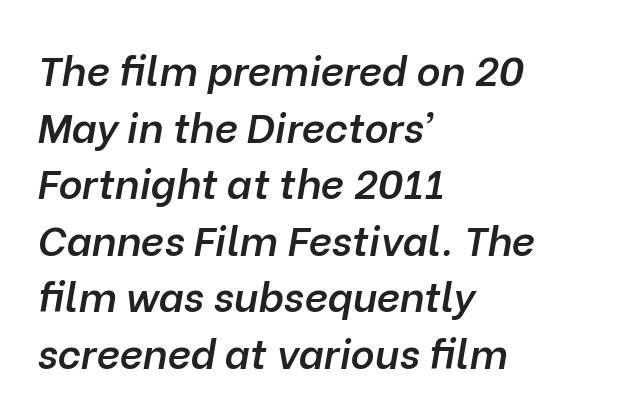
Is this a fixed-width face? No — the glyphs have proportional, varying widths. The gap between lines stays unmarked. This rendering uses left alignment, leaving the right contour irregular. Default kerning and tracking; the words read as compact shapes. Compared with ordinary roman type, these characters are visibly tilted. The line-height multiplier appears to be the usual default.
